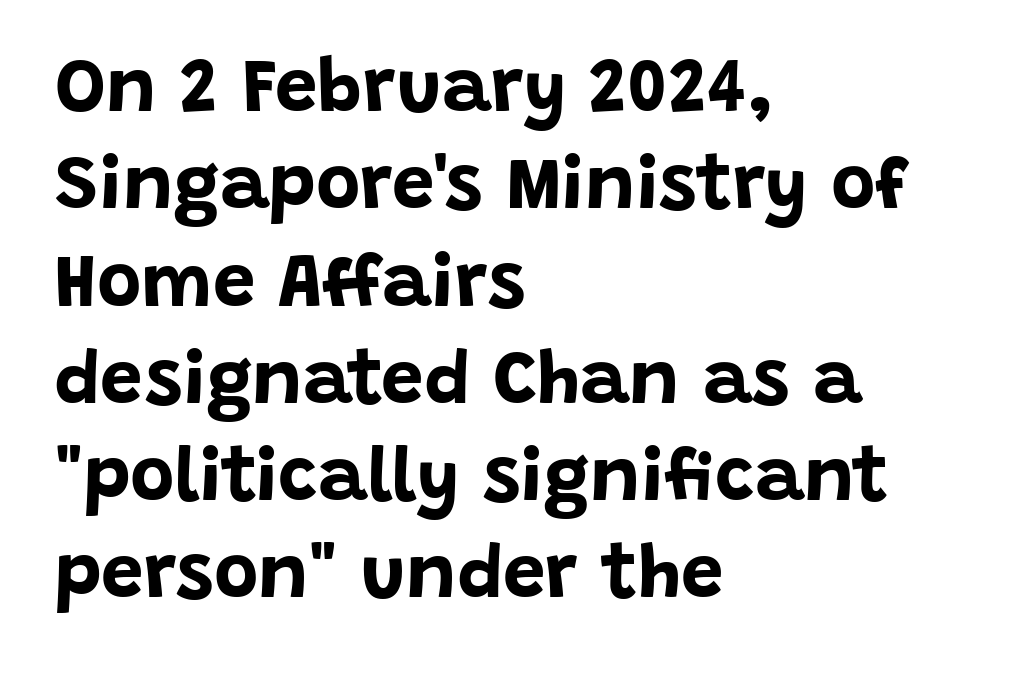
{"serif": "no", "italic": "no", "bold": "yes", "weight": "bold", "width": "normal", "stroke_contrast": "low", "x_height": "large", "monospaced": "no", "underline": "no", "align": "left", "line_spacing": "normal", "line_spacing_ratio": 1.28, "letter_spacing": "normal", "letter_spacing_em": 0.0, "glyph_px": 76}
